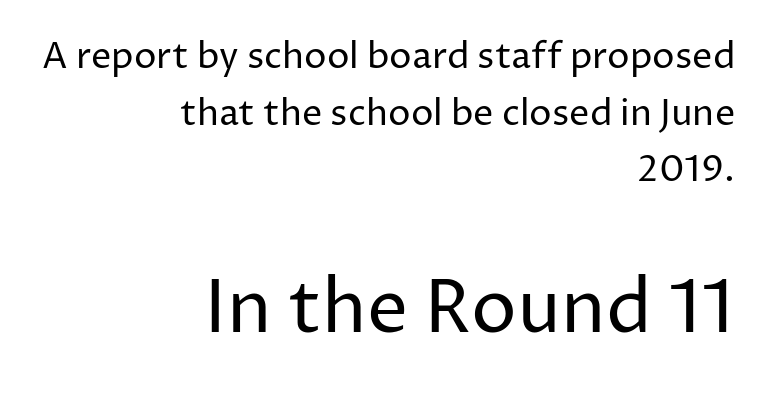
Q: Is the text bold? A: No.
Q: Is the text italic (slanted)? A: No, it is upright.
Q: Is the typeface a serif or a sans-serif typeface? A: Sans-serif.
Q: Is the text underlined? A: No.
Q: How is the paragraph aligned? A: Right-aligned.
Q: Is the spacing between letters normal or unusually wide? A: Normal.
Q: Is the spacing between lines tight, normal or loose? A: Normal.
Q: Which block of text is set in a larger size, the first (top) or the second (bottom)? A: The second (bottom) one.
Q: Width (condensed, normal, or wide)? A: Normal.
Q: Stroke contrast? A: Low.
Q: x-height? A: Medium.
Q: Monospaced? A: No.
